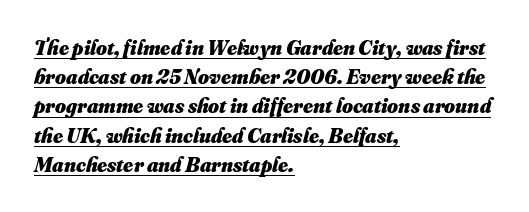
{"bold": "yes", "underline": "yes", "align": "left", "line_spacing": "normal", "line_spacing_ratio": 1.39, "letter_spacing": "normal", "letter_spacing_em": 0.0, "glyph_px": 21}
